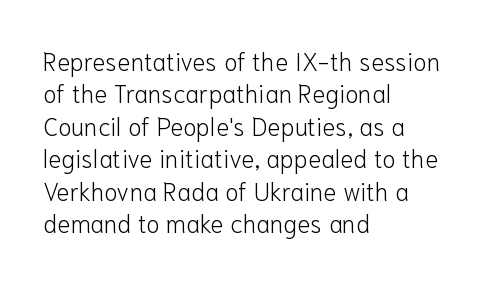
The words here are not underlined. Whoever set this chose a conventional vertical rhythm. Honestly, the letter spacing is just normal — you wouldn't notice it. Tall strokes in this sample are plumb rather than angled. Compared with a centered layout, this one pins lines to the left instead. The weight tops out at a normal text grade.
